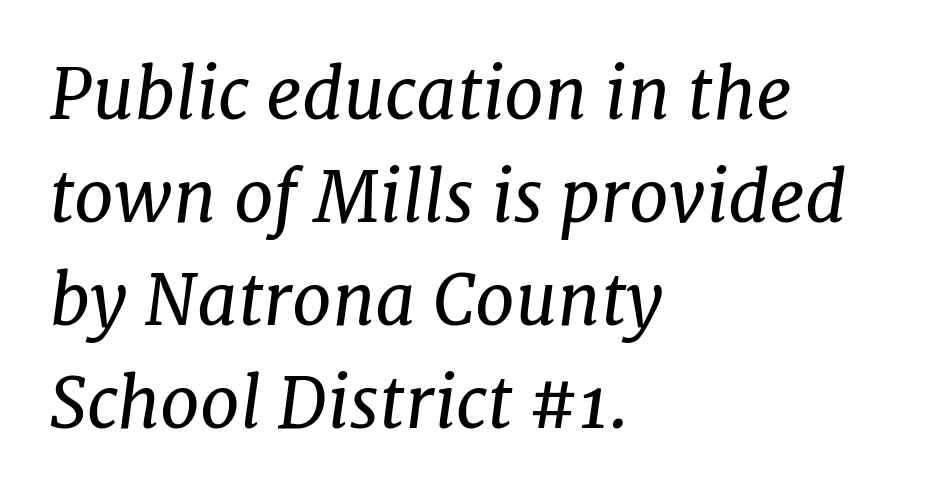
Caption: standard tracking, unaltered. Observe the lean: these are italic letterforms. Spacing verdict: proportional, widths tailored to each character. The cut favours lightness, reaching ordinary text weight at its darkest. Bare-footed words on every line. To sum up the face: it has serifs.
